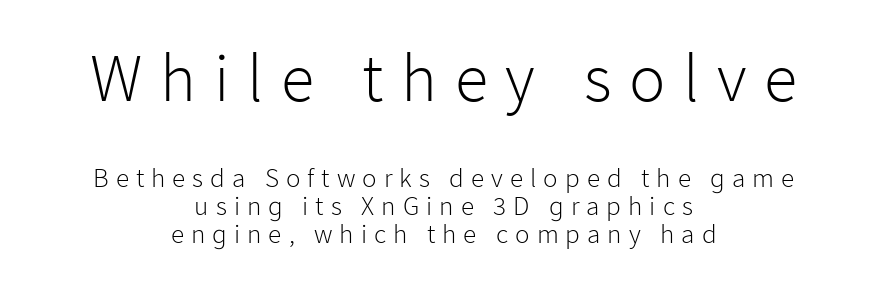
Are there feet on the stems? There aren't — it's a sans. The passage shown is typed in a proportional face where columns would drift. Each new line begins almost immediately beneath the previous one. The more generous point size was reserved for the upper chunk.
